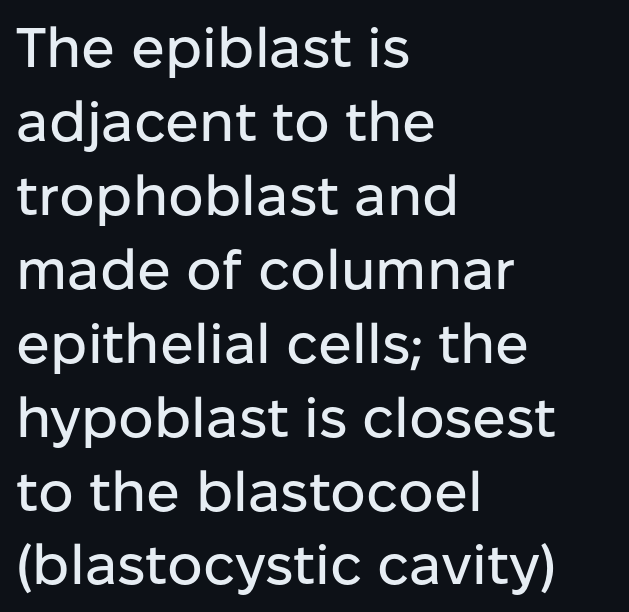
The image shows 56 px sans-serif type, upright; set left-aligned, normal line spacing (1.32x), normal letter spacing, not underlined; low stroke contrast and a medium x-height.
